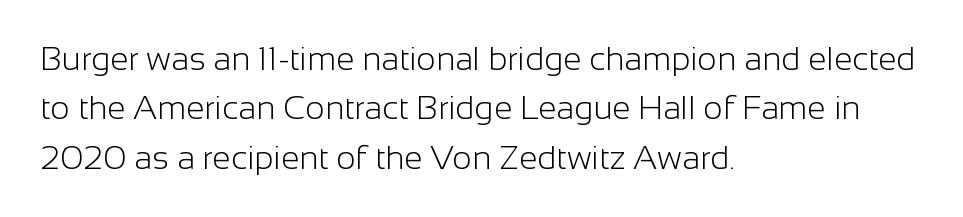
Q: Is the text bold? A: No.
Q: Is the text italic (slanted)? A: No, it is upright.
Q: Is the typeface a serif or a sans-serif typeface? A: Sans-serif.
Q: Is the text underlined? A: No.
Q: How is the paragraph aligned? A: Left-aligned.
Q: Is the spacing between letters normal or unusually wide? A: Normal.
Q: Is the spacing between lines tight, normal or loose? A: Normal.
Q: Width (condensed, normal, or wide)? A: Normal.
Q: Stroke contrast? A: Low.
Q: x-height? A: Medium.
Q: Monospaced? A: No.
